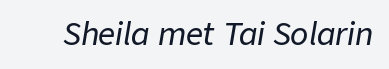
Q: Is the text italic (slanted)? A: Yes, it leans right by about 9 degrees.
Q: Is the text underlined? A: No.
Q: Is the spacing between letters normal or unusually wide? A: Normal.
Q: Width (condensed, normal, or wide)? A: Normal.
Q: Stroke contrast? A: Low.
Q: x-height? A: Medium.
Q: Monospaced? A: No.
